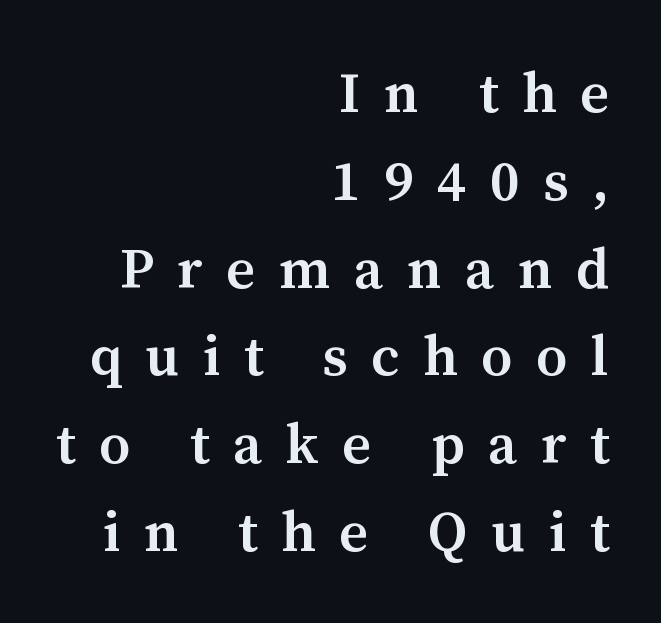
Tracking value appears strongly positive — letters spread wide. The line-height multiplier appears to be the usual default. The foot of each line stays bare and open. Ascenders rise straight up at ninety degrees.
